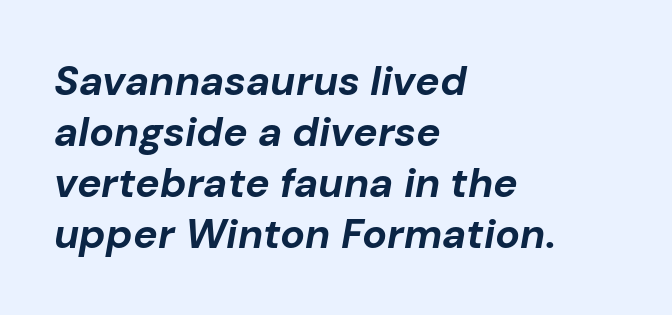
Weight check: bold — yes, fully. Horizontally, the lines are justified to the leading edge only. The passage shown is typed in a proportional face where columns would drift. The line texture is even and compact thanks to regular tracking.
